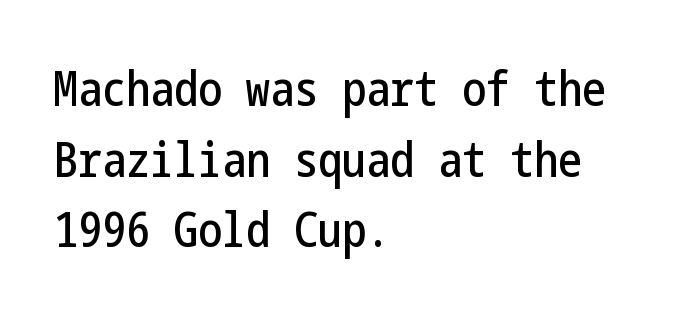
{"serif": "no", "italic": "no", "width": "condensed", "stroke_contrast": "low", "x_height": "medium", "underline": "no", "align": "left", "line_spacing": "normal", "line_spacing_ratio": 1.47, "letter_spacing": "normal", "letter_spacing_em": 0.0, "glyph_px": 48}
